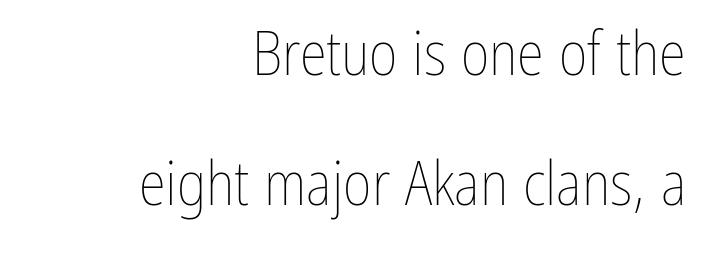
The image shows 62 px thin, condensed type, upright; set right-aligned, loose line spacing (2.1x), normal letter spacing, not underlined; low stroke contrast and a medium x-height.
